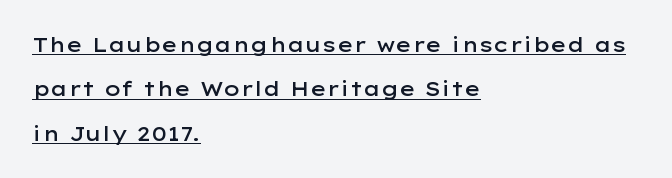
The characters look somewhat weighty, a semibold short of true bold. Horizontal bands of white between lines are thick stripes. Visually the block forms a straight wall on the left and a jagged coastline on the right. Does a line run under the words? Yes, clearly.
